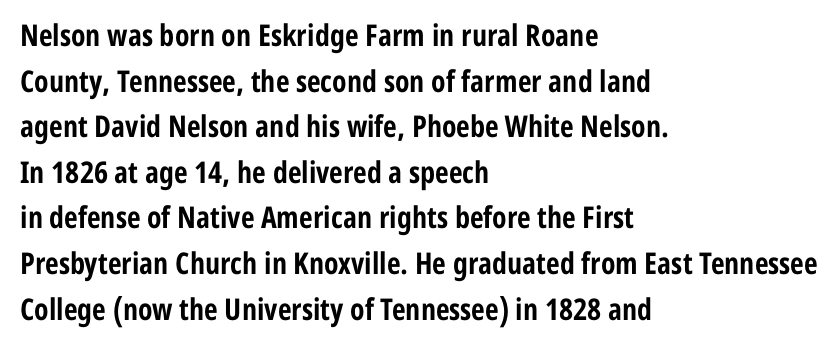
The image shows 30 px bold, condensed sans-serif type, upright; set left-aligned, normal line spacing (1.52x), normal letter spacing, not underlined; low stroke contrast and a medium x-height.
